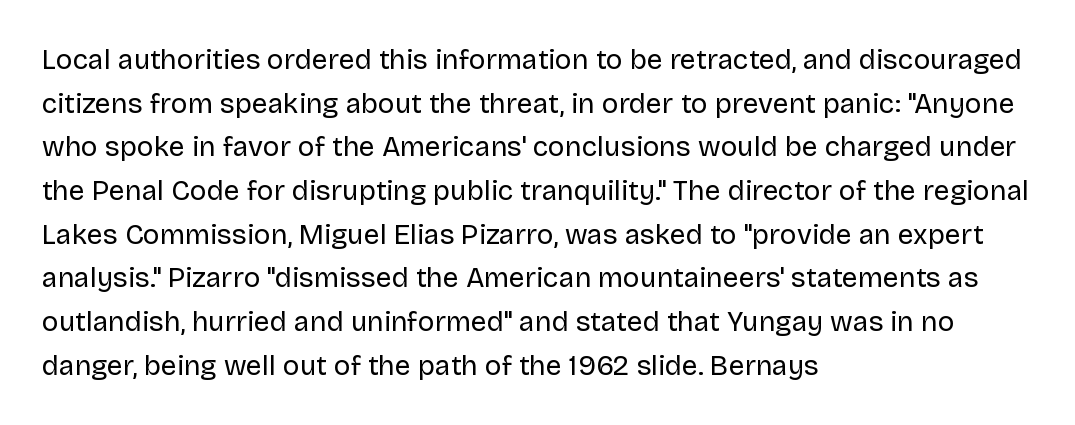
{"serif": "no", "italic": "no", "bold": "no", "weight": "regular", "width": "normal", "stroke_contrast": "low", "x_height": "large", "monospaced": "no", "underline": "no", "align": "left", "line_spacing": "normal", "line_spacing_ratio": 1.56, "letter_spacing": "normal", "letter_spacing_em": 0.0, "glyph_px": 28}
